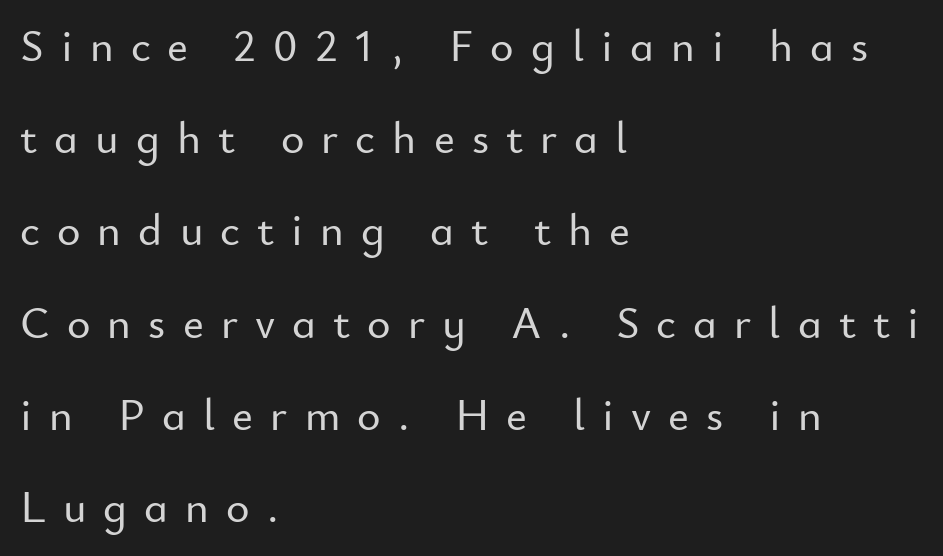
{"serif": "no", "italic": "no", "width": "normal", "stroke_contrast": "low", "x_height": "small", "monospaced": "no", "underline": "no", "align": "left", "line_spacing": "loose", "line_spacing_ratio": 2.05, "letter_spacing": "wide", "letter_spacing_em": 0.38, "glyph_px": 45}
